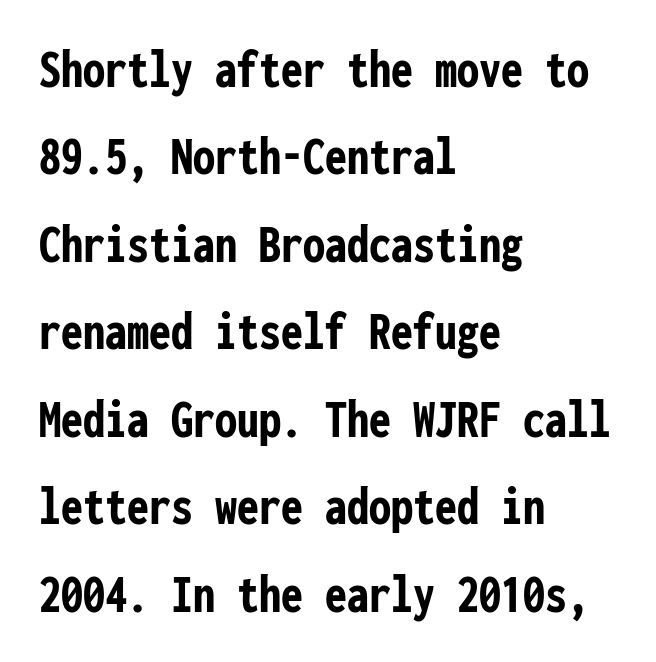
{"serif": "no", "italic": "no", "bold": "yes", "weight": "semibold", "width": "condensed", "stroke_contrast": "low", "x_height": "medium", "monospaced": "yes", "underline": "no", "align": "left", "line_spacing": "normal", "line_spacing_ratio": 1.59, "letter_spacing": "normal", "letter_spacing_em": 0.0, "glyph_px": 55}
